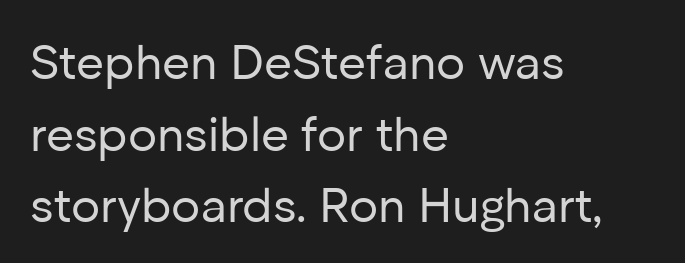
{"serif": "no", "italic": "no", "bold": "no", "weight": "regular", "width": "normal", "stroke_contrast": "low", "x_height": "medium", "monospaced": "no", "underline": "no", "align": "left", "line_spacing": "normal", "line_spacing_ratio": 1.49, "letter_spacing": "normal", "letter_spacing_em": 0.0, "glyph_px": 48}
